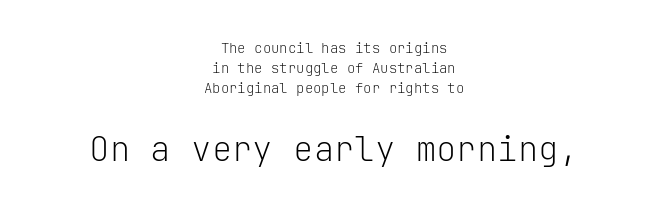
Layout note: lines centered. Does the type have serifs? No, each stem ends abruptly. Do the characters align in a grid? Yes, the font is monospaced. Anything drawn beneath the words? Only blank space.
